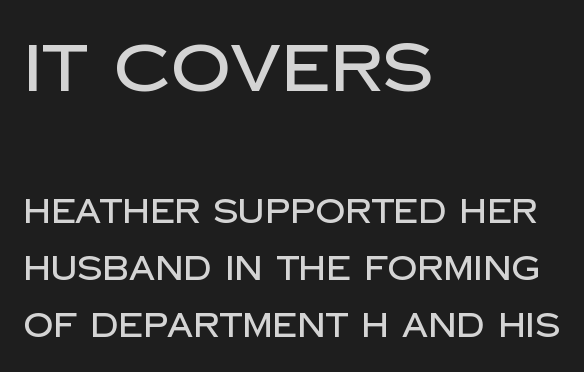
Q: Is the text italic (slanted)? A: No, it is upright.
Q: Is the typeface a serif or a sans-serif typeface? A: Sans-serif.
Q: Is the text underlined? A: No.
Q: How is the paragraph aligned? A: Left-aligned.
Q: Is the spacing between letters normal or unusually wide? A: Normal.
Q: Which block of text is set in a larger size, the first (top) or the second (bottom)? A: The first (top) one.
Q: Width (condensed, normal, or wide)? A: Normal.
Q: Stroke contrast? A: Low.
Q: x-height? A: Large.
Q: Monospaced? A: No.
